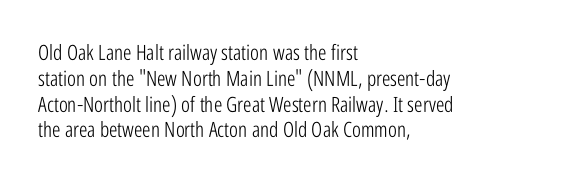
Q: Is the text bold? A: No.
Q: Is the text italic (slanted)? A: No, it is upright.
Q: Is the text underlined? A: No.
Q: How is the paragraph aligned? A: Left-aligned.
Q: Is the spacing between letters normal or unusually wide? A: Normal.
